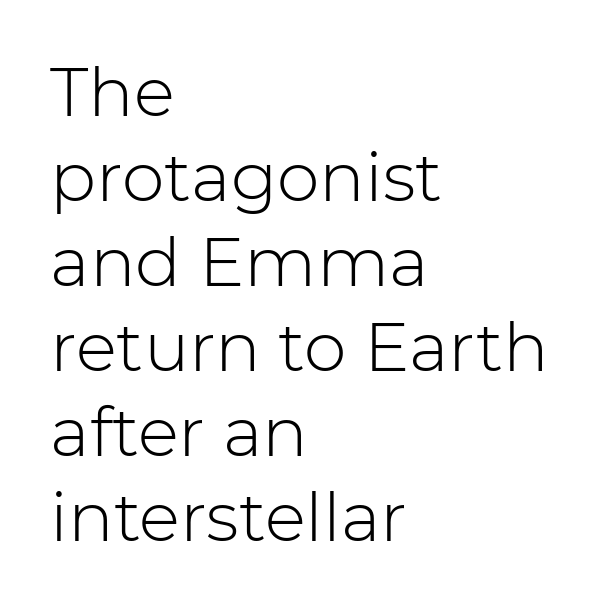
This is roman type, the default non-slanted kind. The typesetting does not lean heavy: it is not bold. The line texture is even and compact thanks to regular tracking. Looks like regular typesetting: each glyph gets only the width it needs.
